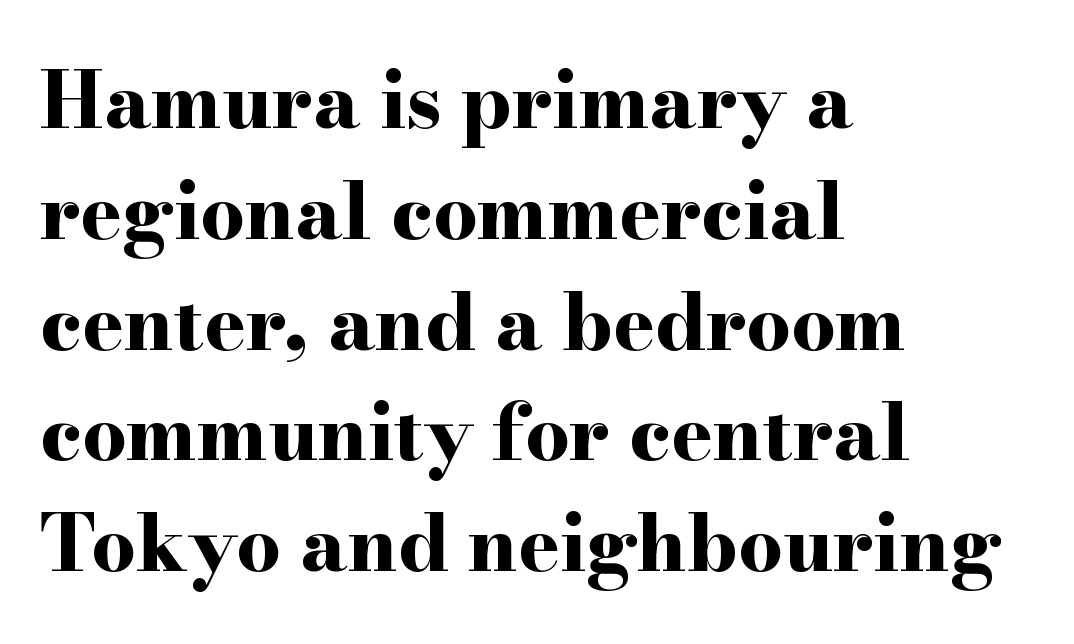
The specimen omits any rule beneath the text block's lines. The font's upright variant was chosen for this text. The vertical gap from one line to the next is medium. Note: serifs present on the glyphs. The characters look thick and weighty, a clear bold. The lines in this sample share a left origin and differ only in where they stop.
